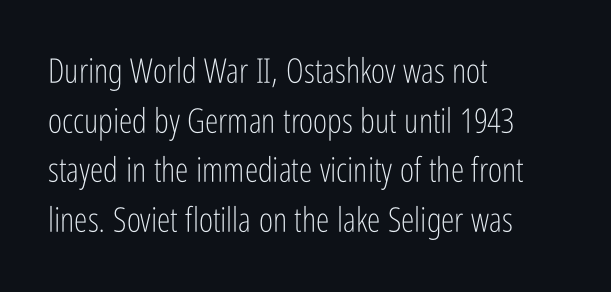
Q: Is the text bold? A: No.
Q: Is the text italic (slanted)? A: No, it is upright.
Q: Is the typeface a serif or a sans-serif typeface? A: Sans-serif.
Q: Is the text underlined? A: No.
Q: How is the paragraph aligned? A: Left-aligned.
Q: Is the spacing between letters normal or unusually wide? A: Normal.
Q: Is the spacing between lines tight, normal or loose? A: Normal.
Q: Width (condensed, normal, or wide)? A: Condensed.
Q: Stroke contrast? A: Low.
Q: x-height? A: Medium.
Q: Monospaced? A: No.
